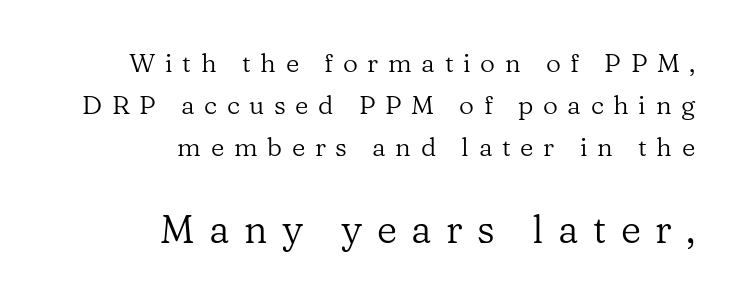
Inter-character spacing is expanded well beyond the font's built-in metrics. Horizontal bands of white between lines are of average thickness. Typeset ragged left — the right edge is the straight one. No letter is thick-stroked: the sample isn't bold. The axis of the letterforms is exactly vertical.
